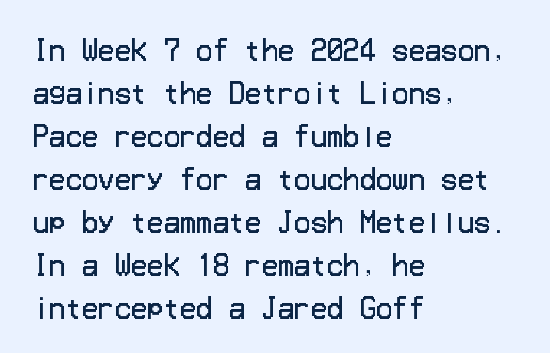
Q: Is the text bold? A: No.
Q: Is the text italic (slanted)? A: No, it is upright.
Q: Is the text underlined? A: No.
Q: How is the paragraph aligned? A: Left-aligned.
Q: Is the spacing between letters normal or unusually wide? A: Normal.
Q: Is the spacing between lines tight, normal or loose? A: Normal.
